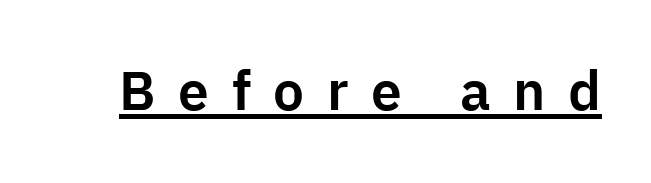
Q: Is the text italic (slanted)? A: No, it is upright.
Q: Is the typeface a serif or a sans-serif typeface? A: Sans-serif.
Q: Is the text underlined? A: Yes.
Q: Is the spacing between letters normal or unusually wide? A: Unusually wide.
Q: Width (condensed, normal, or wide)? A: Normal.
Q: Stroke contrast? A: Low.
Q: x-height? A: Medium.
Q: Monospaced? A: No.
